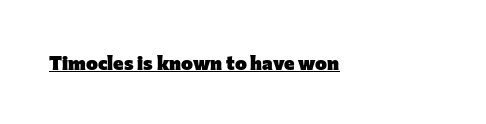
The image shows 20 px bold type, upright; set left-aligned, normal letter spacing, underlined.
